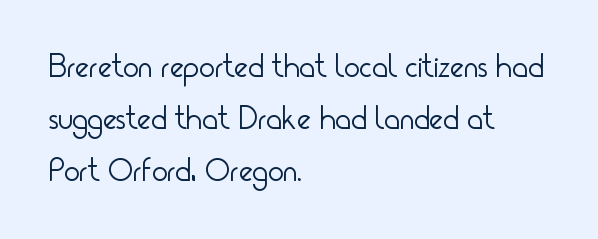
Q: Is the text bold? A: No.
Q: Is the text italic (slanted)? A: No, it is upright.
Q: Is the typeface a serif or a sans-serif typeface? A: Sans-serif.
Q: Is the text underlined? A: No.
Q: How is the paragraph aligned? A: Left-aligned.
Q: Is the spacing between letters normal or unusually wide? A: Normal.
Q: Is the spacing between lines tight, normal or loose? A: Normal.
Q: Width (condensed, normal, or wide)? A: Condensed.
Q: Stroke contrast? A: Low.
Q: x-height? A: Small.
Q: Monospaced? A: No.
